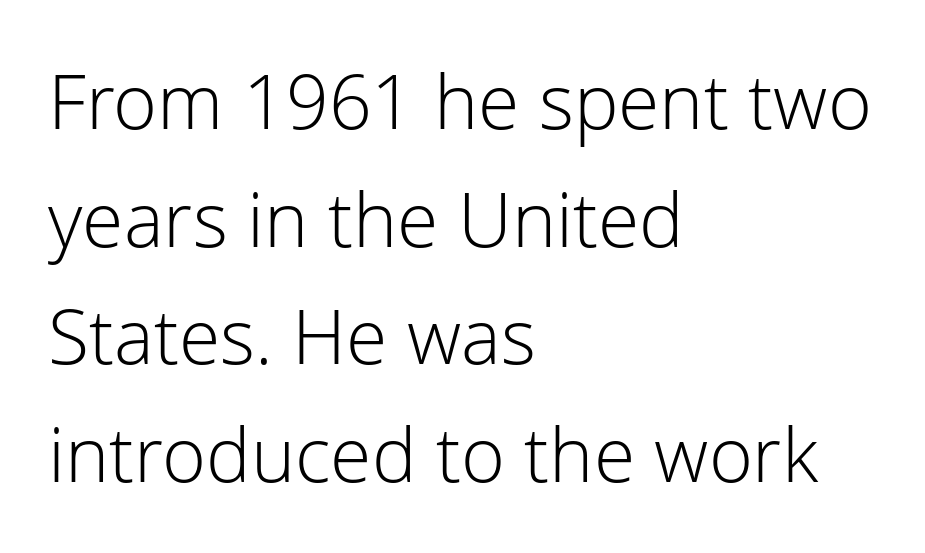
Q: Is the text bold? A: No.
Q: Is the text italic (slanted)? A: No, it is upright.
Q: Is the typeface a serif or a sans-serif typeface? A: Sans-serif.
Q: Is the text underlined? A: No.
Q: How is the paragraph aligned? A: Left-aligned.
Q: Is the spacing between letters normal or unusually wide? A: Normal.
Q: Is the spacing between lines tight, normal or loose? A: Normal.
Q: Width (condensed, normal, or wide)? A: Normal.
Q: Stroke contrast? A: Low.
Q: x-height? A: Medium.
Q: Monospaced? A: No.
